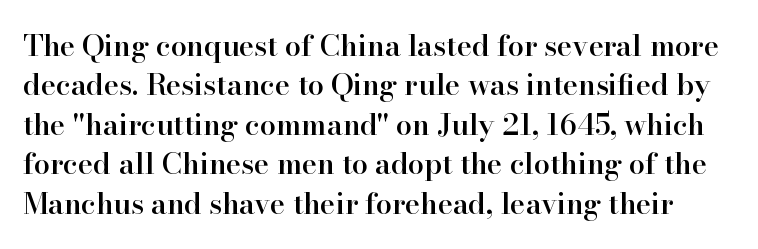
{"serif": "yes", "italic": "no", "bold": "semi", "weight": "semibold", "width": "normal", "stroke_contrast": "high", "x_height": "small", "monospaced": "no", "underline": "no", "line_spacing": "normal", "line_spacing_ratio": 1.36, "letter_spacing": "normal", "letter_spacing_em": 0.0, "glyph_px": 29}
